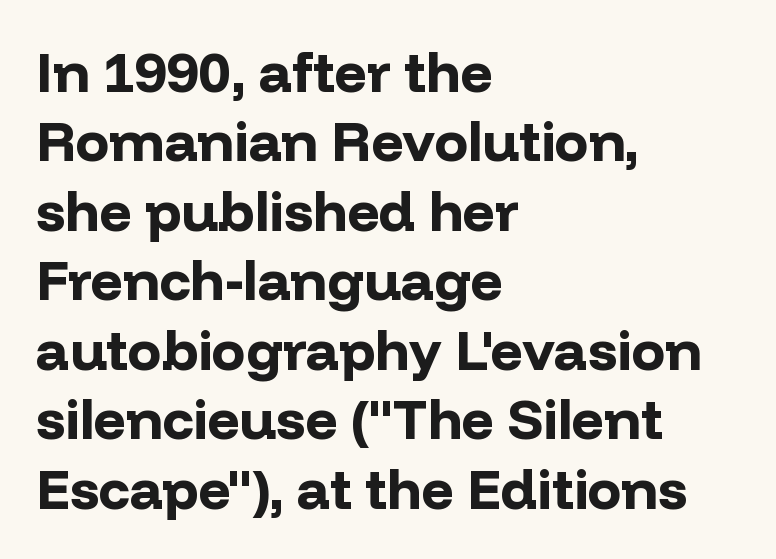
{"serif": "no", "italic": "no", "bold": "yes", "weight": "bold", "width": "normal", "stroke_contrast": "low", "x_height": "medium", "monospaced": "no", "underline": "no", "align": "left", "line_spacing_ratio": 1.24, "letter_spacing": "normal", "letter_spacing_em": 0.0, "glyph_px": 56}
